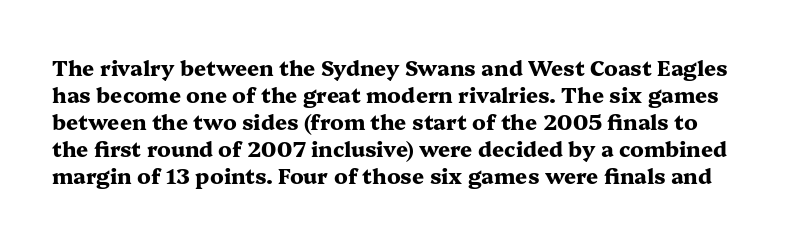
The image shows 21 px bold type, upright; set normal line spacing (1.28x), normal letter spacing, not underlined.
